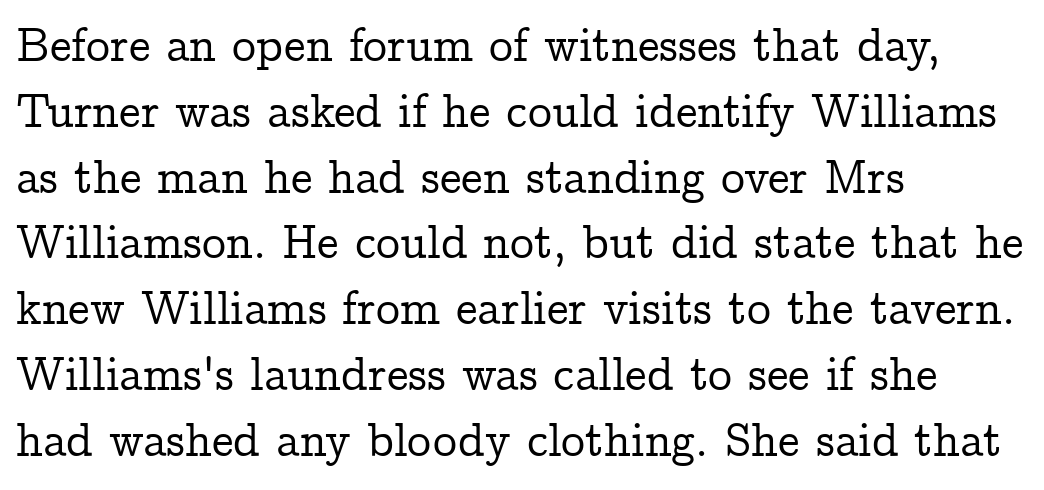
The image shows 48 px serif type, upright; set left-aligned, normal line spacing (1.37x), normal letter spacing, not underlined; low stroke contrast and a medium x-height.
